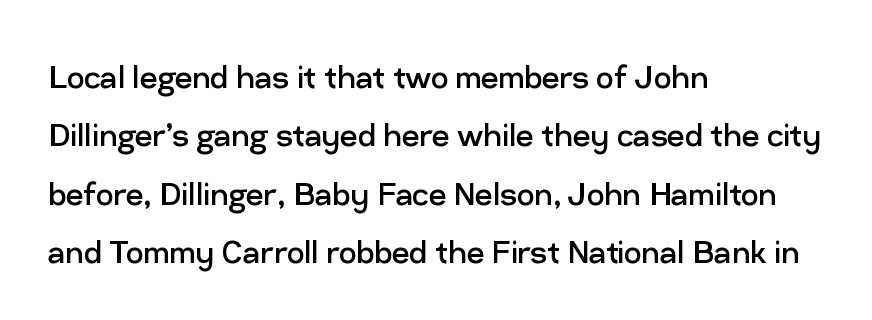
The image shows 39 px regular-weight sans-serif type, upright; set left-aligned, normal line spacing (1.5x), normal letter spacing, not underlined; low stroke contrast and a medium x-height.
